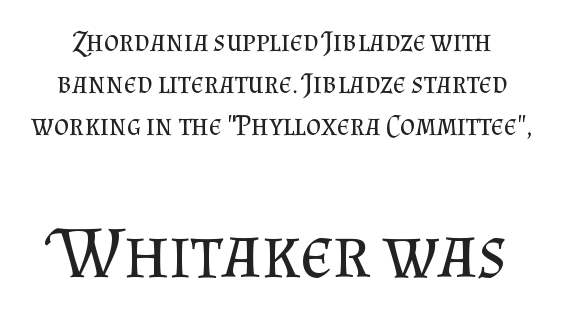
Q: Is the text bold? A: No.
Q: Is the text italic (slanted)? A: No, it is upright.
Q: Is the typeface a serif or a sans-serif typeface? A: Serif.
Q: Is the text underlined? A: No.
Q: Is the spacing between letters normal or unusually wide? A: Normal.
Q: Is the spacing between lines tight, normal or loose? A: Normal.
Q: Which block of text is set in a larger size, the first (top) or the second (bottom)? A: The second (bottom) one.
Q: Width (condensed, normal, or wide)? A: Normal.
Q: Stroke contrast? A: Medium.
Q: x-height? A: Small.
Q: Monospaced? A: No.
